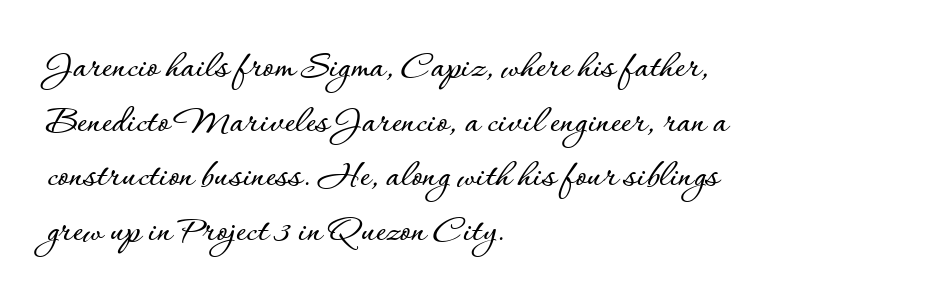
The image shows 39 px text type; set left-aligned, normal line spacing (1.4x), normal letter spacing, not underlined; low stroke contrast and a small x-height.
